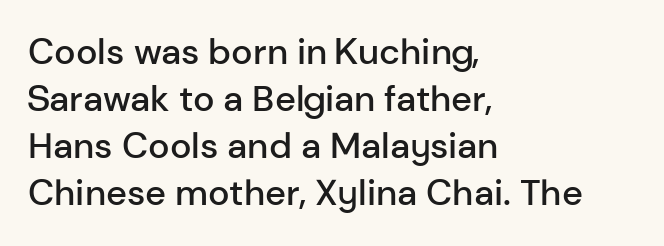
The image shows 36 px semibold sans-serif type, upright; set left-aligned, normal line spacing (1.31x), normal letter spacing, not underlined; low stroke contrast and a medium x-height.
